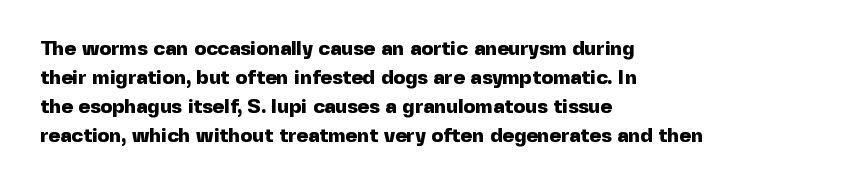
{"italic": "no", "bold": "yes", "underline": "no", "align": "left", "line_spacing": "normal", "line_spacing_ratio": 1.45, "letter_spacing": "normal", "letter_spacing_em": 0.0, "glyph_px": 20}
